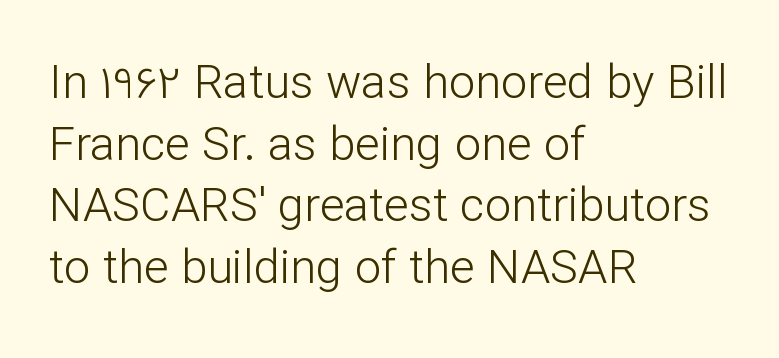
{"serif": "no", "italic": "no", "bold": "no", "weight": "light", "width": "normal", "stroke_contrast": "low", "x_height": "medium", "monospaced": "no", "underline": "no", "align": "left", "line_spacing": "normal", "line_spacing_ratio": 1.31, "letter_spacing": "normal", "letter_spacing_em": 0.0, "glyph_px": 47}
